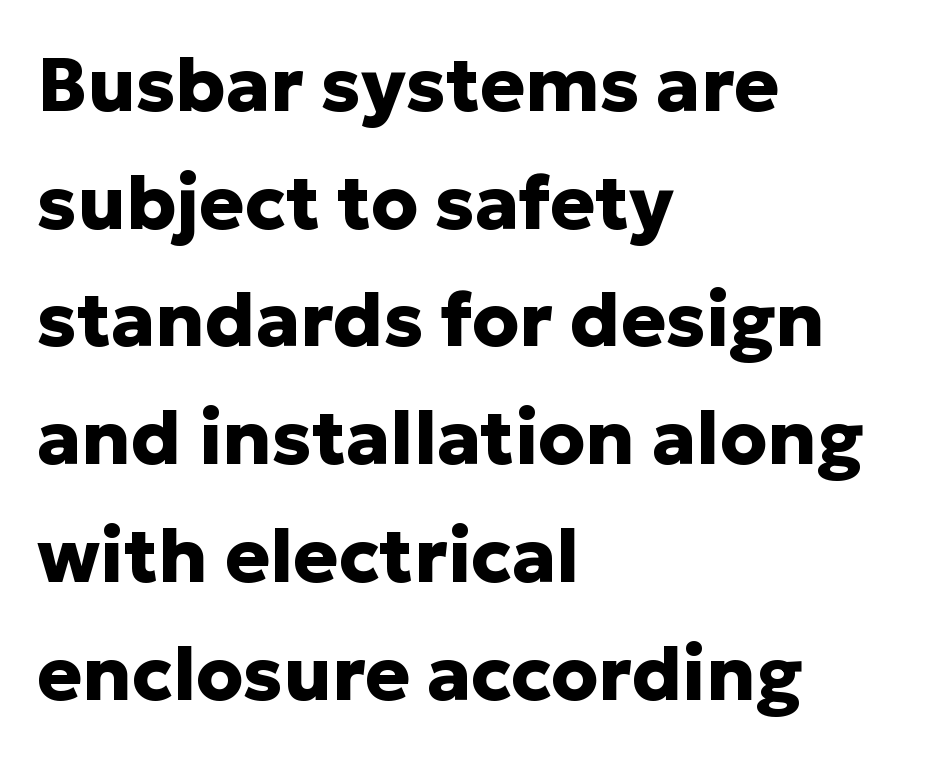
The letters stand upright; this is a roman face. Vertical spacing — default. Descenders hang freely into open space. The type family on display is of the sans-serif kind. Looks like regular typesetting: each glyph gets only the width it needs. Observe the ordinary spacing: letters are neighbours, not strangers.
